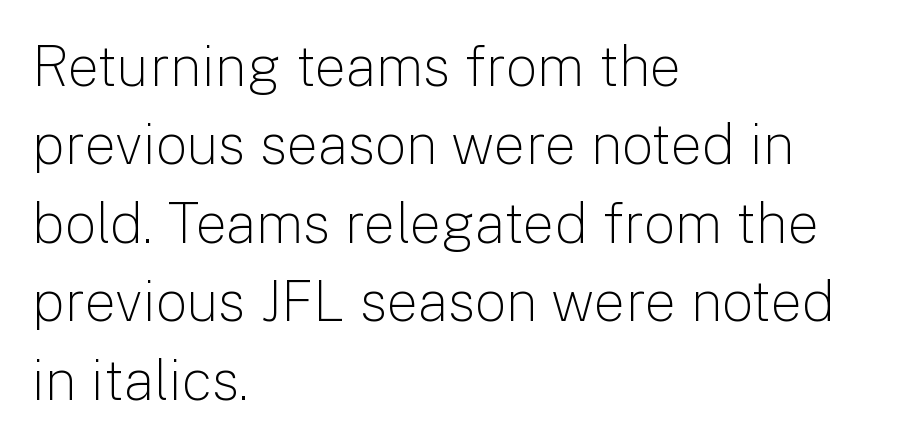
Q: Is the text bold? A: No.
Q: Is the text italic (slanted)? A: No, it is upright.
Q: Is the typeface a serif or a sans-serif typeface? A: Sans-serif.
Q: Is the text underlined? A: No.
Q: How is the paragraph aligned? A: Left-aligned.
Q: Is the spacing between letters normal or unusually wide? A: Normal.
Q: Is the spacing between lines tight, normal or loose? A: Normal.
Q: Width (condensed, normal, or wide)? A: Normal.
Q: Stroke contrast? A: Low.
Q: x-height? A: Medium.
Q: Monospaced? A: No.
